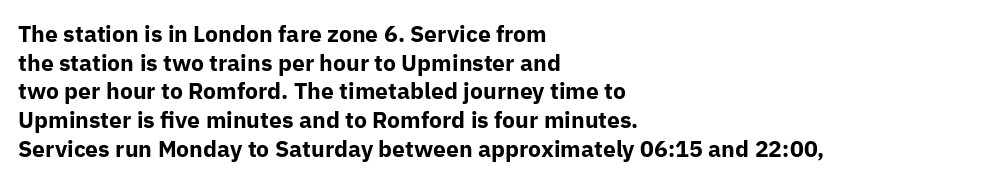
Q: Is the text bold? A: Yes.
Q: Is the text italic (slanted)? A: No, it is upright.
Q: Is the text underlined? A: No.
Q: How is the paragraph aligned? A: Left-aligned.
Q: Is the spacing between letters normal or unusually wide? A: Normal.
Q: Is the spacing between lines tight, normal or loose? A: Normal.
